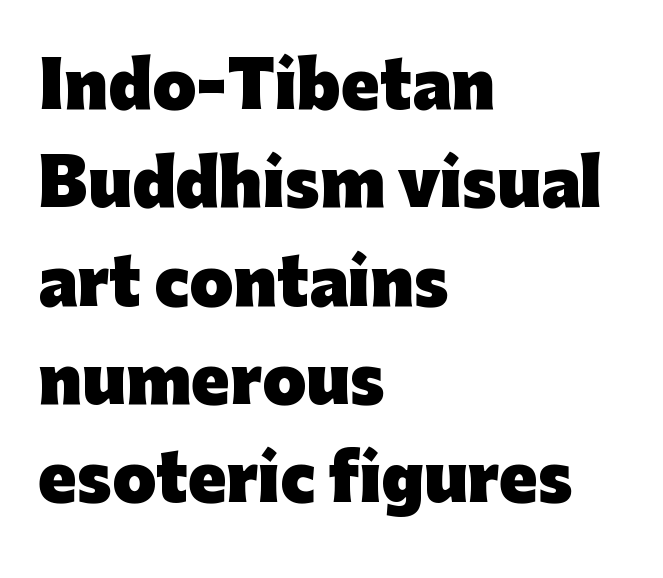
Q: Is the text bold? A: Yes.
Q: Is the text italic (slanted)? A: No, it is upright.
Q: Is the typeface a serif or a sans-serif typeface? A: Sans-serif.
Q: Is the text underlined? A: No.
Q: How is the paragraph aligned? A: Left-aligned.
Q: Is the spacing between letters normal or unusually wide? A: Normal.
Q: Is the spacing between lines tight, normal or loose? A: Normal.
Q: Width (condensed, normal, or wide)? A: Normal.
Q: Stroke contrast? A: Low.
Q: x-height? A: Medium.
Q: Monospaced? A: No.
